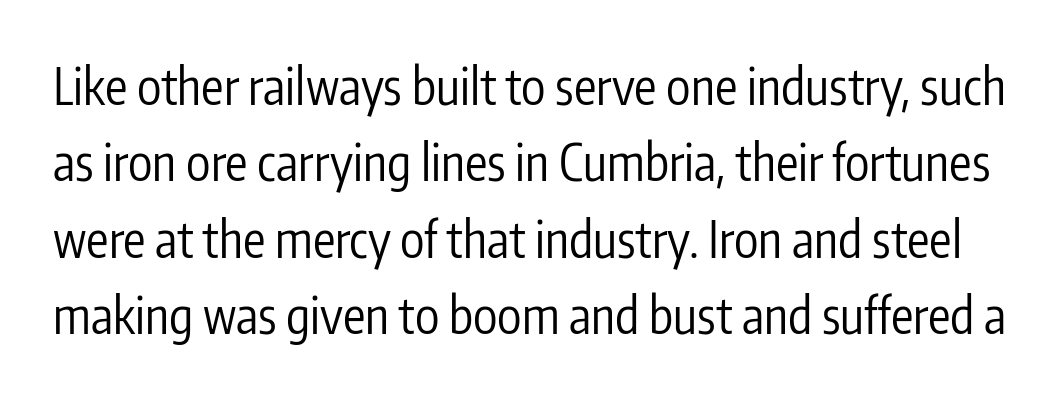
Bold? No — there's no thickening of the strokes. Beneath every word, the page is bare. Nothing unusual about the tracking: characters are spaced as the font intends. These lines were composed using upright roman letters.
